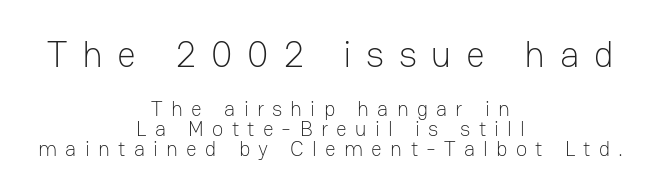
Q: Is the text bold? A: No.
Q: Is the text italic (slanted)? A: No, it is upright.
Q: Is the typeface a serif or a sans-serif typeface? A: Sans-serif.
Q: Is the text underlined? A: No.
Q: How is the paragraph aligned? A: Centered.
Q: Is the spacing between letters normal or unusually wide? A: Unusually wide.
Q: Is the spacing between lines tight, normal or loose? A: Tight.
Q: Which block of text is set in a larger size, the first (top) or the second (bottom)? A: The first (top) one.
Q: Width (condensed, normal, or wide)? A: Normal.
Q: Stroke contrast? A: Low.
Q: x-height? A: Medium.
Q: Monospaced? A: No.
